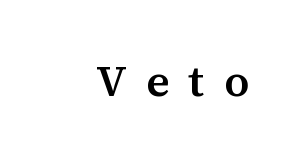
The face used here is proportionally spaced, like ordinary book or web type. Observe the wide spacing: letters keep a clear distance from each other. Lines of text with bare space underneath. The type family on display is of the serif kind. The typography opts for an upright posture over an oblique one.
